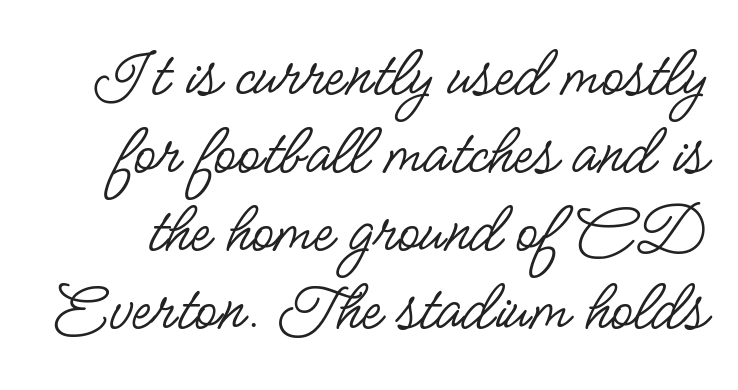
{"serif": "no", "bold": "no", "weight": "regular", "width": "condensed", "stroke_contrast": "low", "x_height": "small", "monospaced": "no", "underline": "no", "line_spacing": "tight", "line_spacing_ratio": 1.07, "letter_spacing": "normal", "letter_spacing_em": 0.0, "glyph_px": 73}
